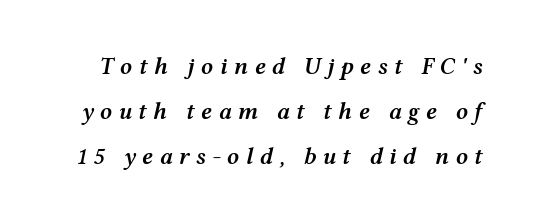
The rendering uses a semibold face; strokes are thickened but not to full bold. The glyphs are unaccompanied by any horizontal stroke below them. Loose tracking; the words dissolve into strings of separated letters. Italic: yes, the glyphs are oblique.
